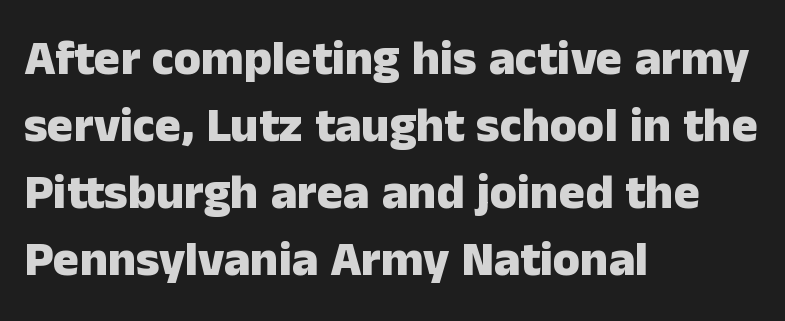
The paragraph shown leans on its left margin. Quick note: underline off. Plenty of ink on the page — the face is bold. The passage shown has conventional tracking throughout. Line spacing here is normal. Proportional: the letters do not fall into vertical columns.
